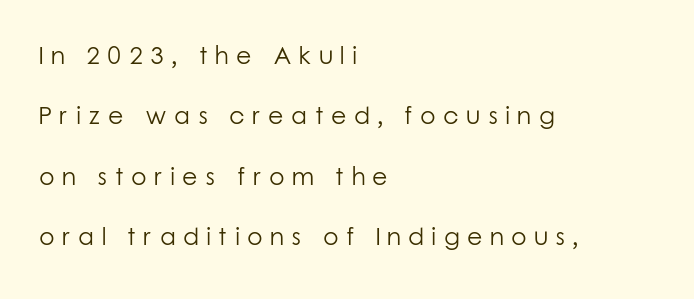
Q: Is the text bold? A: No.
Q: Is the text italic (slanted)? A: No, it is upright.
Q: Is the text underlined? A: No.
Q: How is the paragraph aligned? A: Left-aligned.
Q: Is the spacing between letters normal or unusually wide? A: Unusually wide.
Q: Is the spacing between lines tight, normal or loose? A: Loose.
